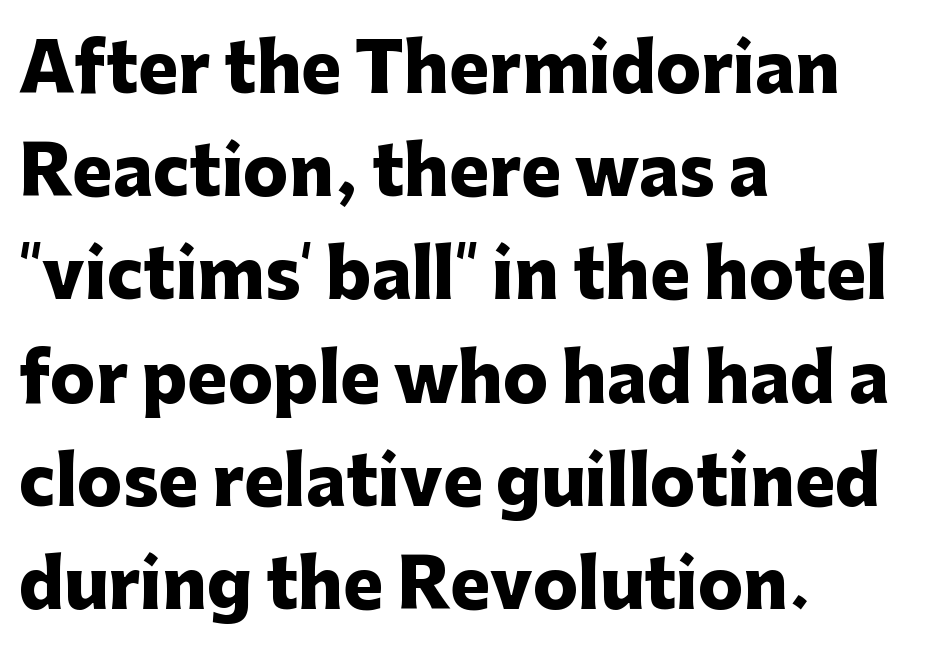
{"serif": "no", "italic": "no", "bold": "yes", "weight": "heavy", "width": "normal", "stroke_contrast": "low", "x_height": "medium", "monospaced": "no", "underline": "no", "align": "left", "line_spacing": "normal", "line_spacing_ratio": 1.54, "letter_spacing": "normal", "letter_spacing_em": 0.0, "glyph_px": 67}
